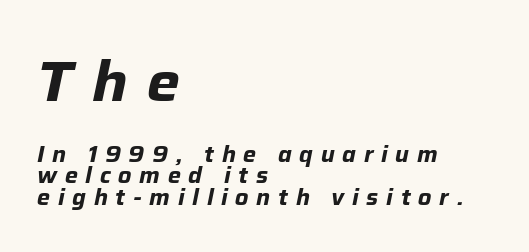
One glance says dense: line gaps are narrower than usual. Inter-character spacing is expanded well beyond the font's built-in metrics. Typographic density is high because the face is bold. Here the designer chose a conventional face with non-uniform glyph widths. An italicized treatment has been applied to the whole sample.
